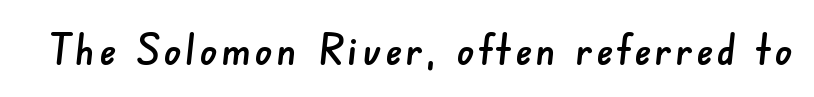
Q: Is the typeface a serif or a sans-serif typeface? A: Sans-serif.
Q: Is the text underlined? A: No.
Q: Width (condensed, normal, or wide)? A: Normal.
Q: Stroke contrast? A: Low.
Q: x-height? A: Small.
Q: Monospaced? A: No.
